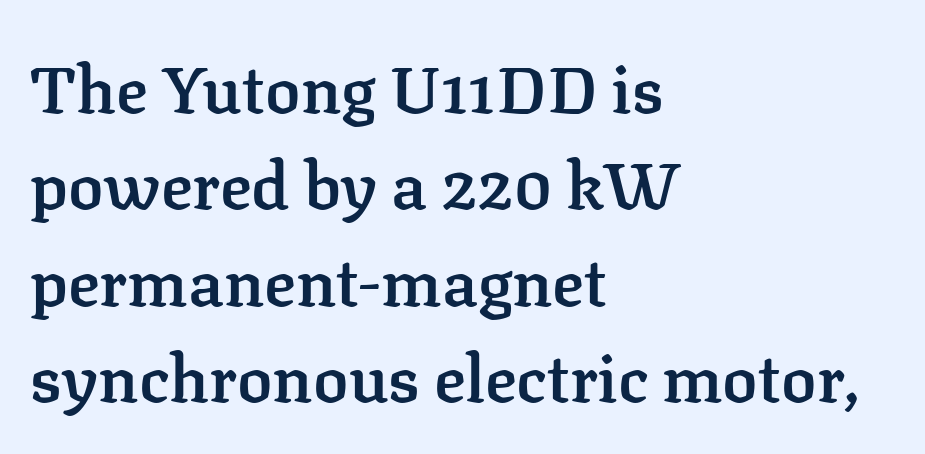
The image shows 66 px semibold serif type, upright; set left-aligned, normal line spacing (1.46x), normal letter spacing, not underlined; low stroke contrast and a medium x-height.
